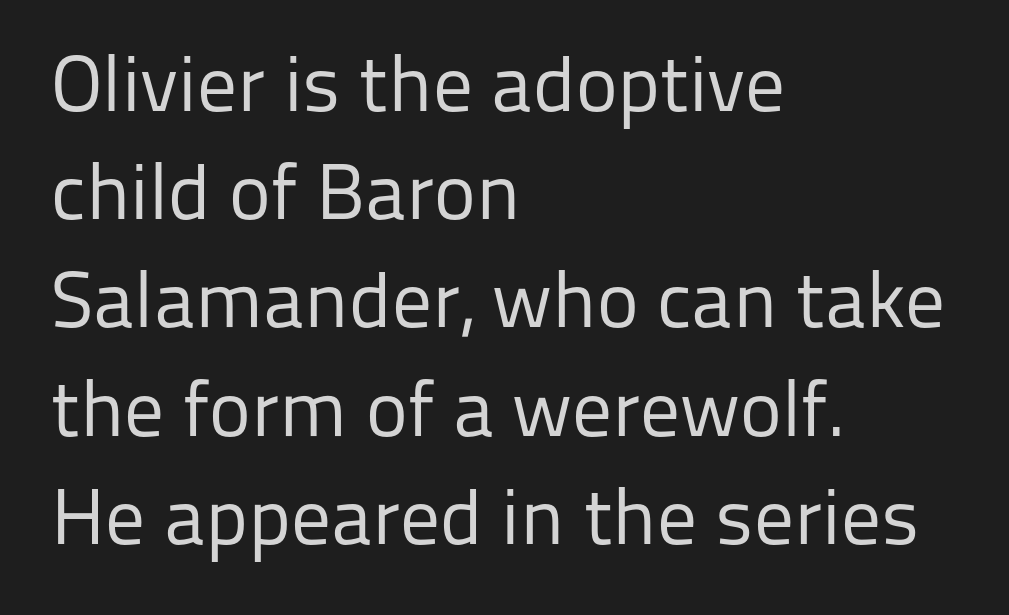
Q: Is the text bold? A: No.
Q: Is the text italic (slanted)? A: No, it is upright.
Q: Is the typeface a serif or a sans-serif typeface? A: Sans-serif.
Q: Is the text underlined? A: No.
Q: How is the paragraph aligned? A: Left-aligned.
Q: Is the spacing between letters normal or unusually wide? A: Normal.
Q: Is the spacing between lines tight, normal or loose? A: Normal.
Q: Width (condensed, normal, or wide)? A: Normal.
Q: Stroke contrast? A: Low.
Q: x-height? A: Medium.
Q: Monospaced? A: No.
